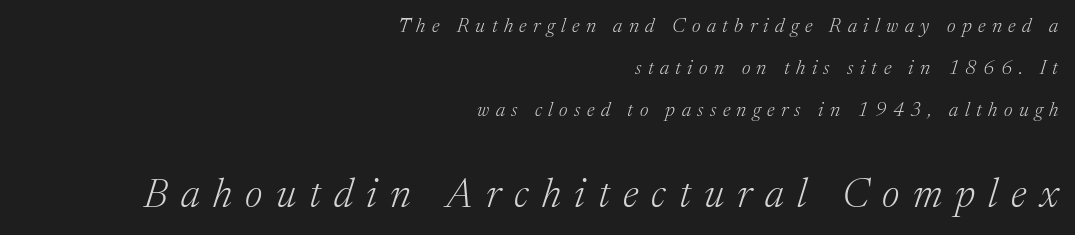
The font family rendered here belongs to the serif group. Does the copy run flush right? Yes — the right margin is perfectly even. Quick note: underline off. Quick note: interline space is abundant. Note the varied advance widths — an 'i' is clearly narrower than an 'm'. The typography opts for an oblique posture over an upright one.
